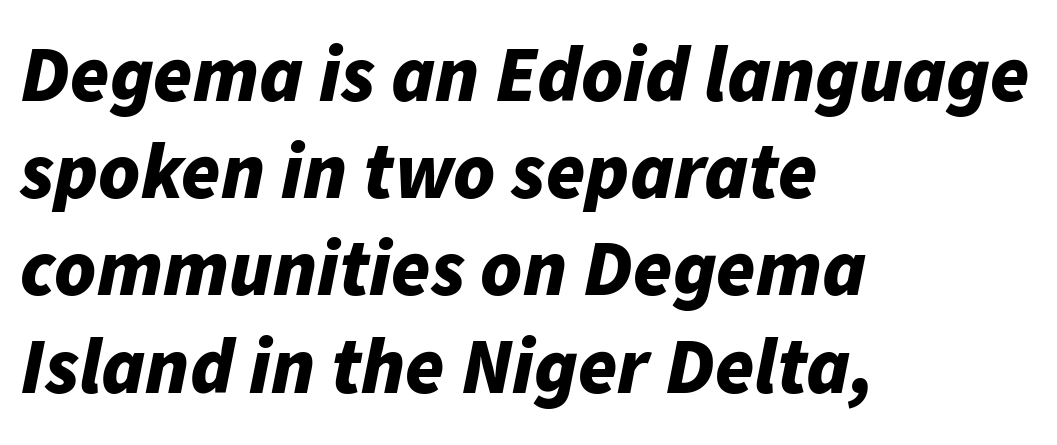
{"italic": "yes", "lean": "right", "slant_degrees": 11, "bold": "yes", "weight": "bold", "width": "normal", "stroke_contrast": "low", "x_height": "medium", "monospaced": "no", "underline": "no", "align": "left", "line_spacing_ratio": 1.23, "letter_spacing": "normal", "letter_spacing_em": 0.0, "glyph_px": 79}
